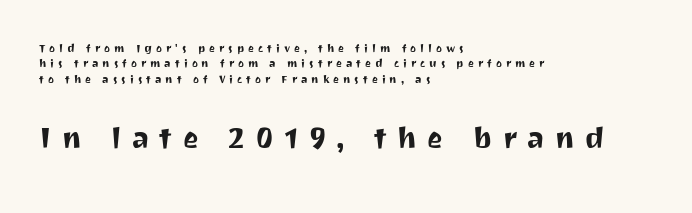
Q: Is the text italic (slanted)? A: No, it is upright.
Q: Is the typeface a serif or a sans-serif typeface? A: Sans-serif.
Q: Is the text underlined? A: No.
Q: How is the paragraph aligned? A: Left-aligned.
Q: Is the spacing between letters normal or unusually wide? A: Unusually wide.
Q: Is the spacing between lines tight, normal or loose? A: Tight.
Q: Which block of text is set in a larger size, the first (top) or the second (bottom)? A: The second (bottom) one.
Q: Width (condensed, normal, or wide)? A: Normal.
Q: Stroke contrast? A: Medium.
Q: x-height? A: Medium.
Q: Monospaced? A: No.
